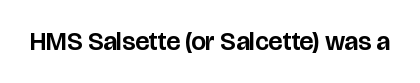
Is there any slant? The stems are plumb. Descenders are the only things crossing below the line. The line texture is even and compact thanks to regular tracking.
